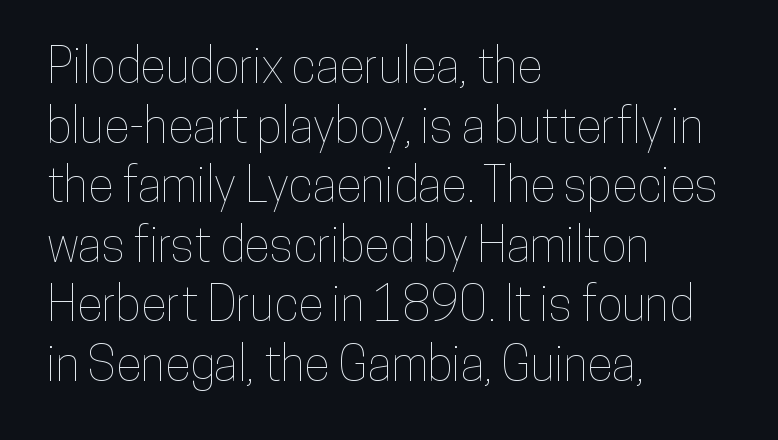
The baseline area is clear. Typeset ragged right — the left edge is the straight one. Think of a printed novel: that variable character pitch is what you see here. Spacing between characters is what you'd get straight out of the box. Italic: no, the glyphs are upright roman.
